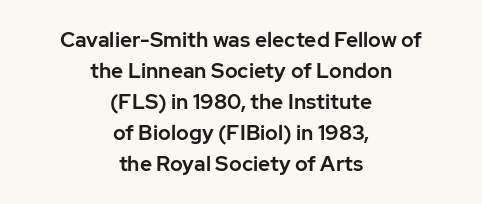
The image shows 21 px text type, upright; set centered, normal line spacing (1.48x), normal letter spacing, not underlined.
